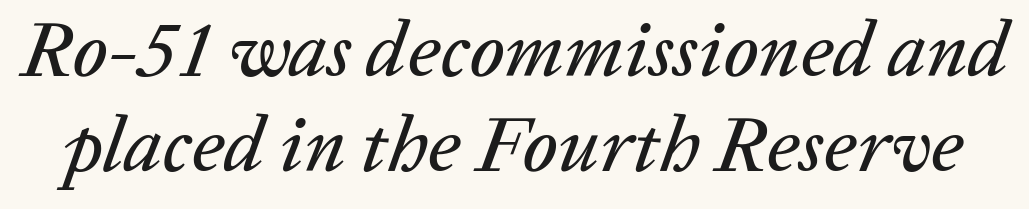
Q: Is the text italic (slanted)? A: Yes, it leans right by about 20 degrees.
Q: Is the text underlined? A: No.
Q: Is the spacing between letters normal or unusually wide? A: Normal.
Q: Width (condensed, normal, or wide)? A: Normal.
Q: Stroke contrast? A: Low.
Q: x-height? A: Medium.
Q: Monospaced? A: No.
